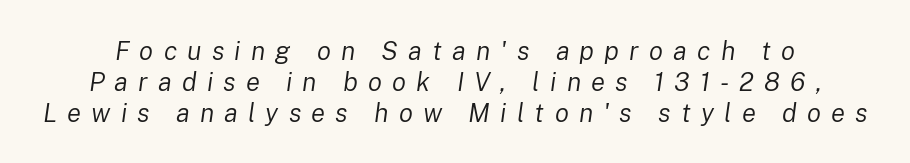
The typeface has the unassuming heft of standard copy or less. The words here are not underlined. You could only call the tracking loose — the letters float apart. Rendered with sloped, italic letterforms.
